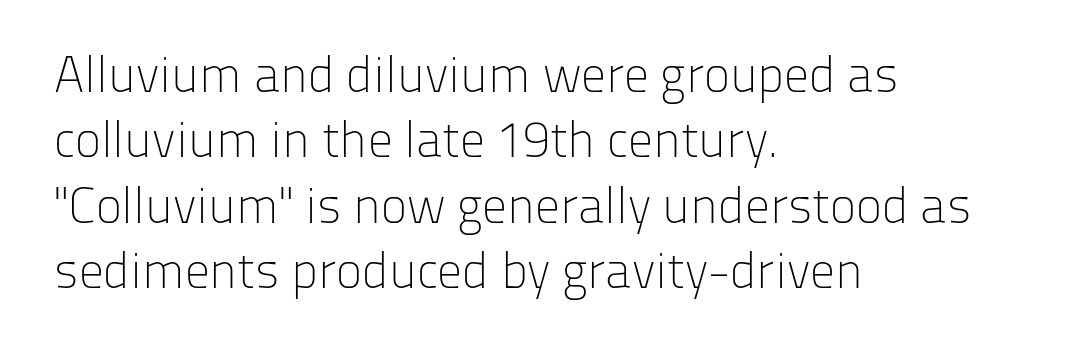
The image shows 50 px light sans-serif type, upright; set left-aligned, normal line spacing (1.31x), normal letter spacing, not underlined; low stroke contrast and a medium x-height.
